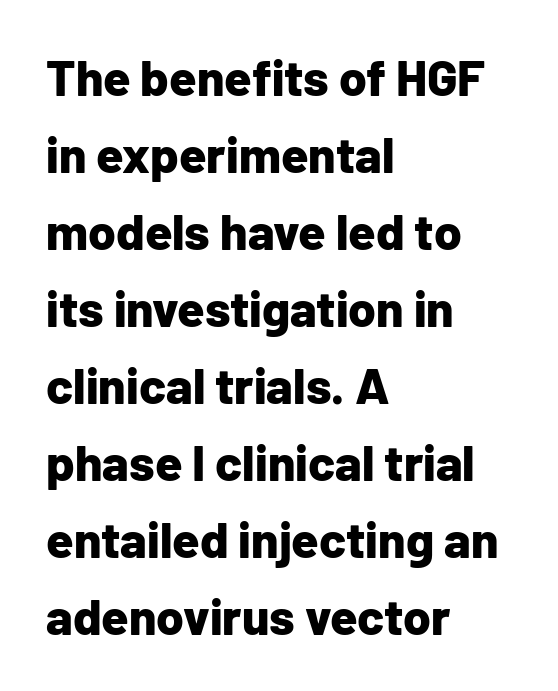
Q: Is the text bold? A: Yes.
Q: Is the text italic (slanted)? A: No, it is upright.
Q: Is the typeface a serif or a sans-serif typeface? A: Sans-serif.
Q: Is the text underlined? A: No.
Q: How is the paragraph aligned? A: Left-aligned.
Q: Is the spacing between letters normal or unusually wide? A: Normal.
Q: Is the spacing between lines tight, normal or loose? A: Normal.
Q: Width (condensed, normal, or wide)? A: Normal.
Q: Stroke contrast? A: Low.
Q: x-height? A: Medium.
Q: Monospaced? A: No.
